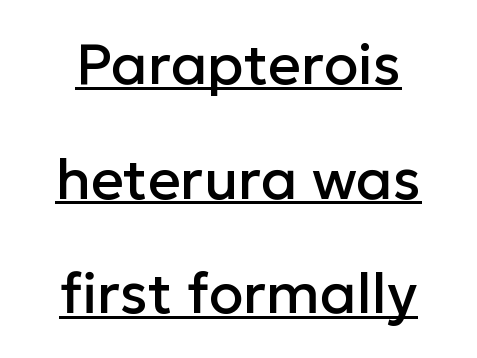
Q: Is the text italic (slanted)? A: No, it is upright.
Q: Is the typeface a serif or a sans-serif typeface? A: Sans-serif.
Q: Is the text underlined? A: Yes.
Q: How is the paragraph aligned? A: Centered.
Q: Is the spacing between letters normal or unusually wide? A: Normal.
Q: Is the spacing between lines tight, normal or loose? A: Loose.
Q: Width (condensed, normal, or wide)? A: Normal.
Q: Stroke contrast? A: Low.
Q: x-height? A: Medium.
Q: Monospaced? A: No.
